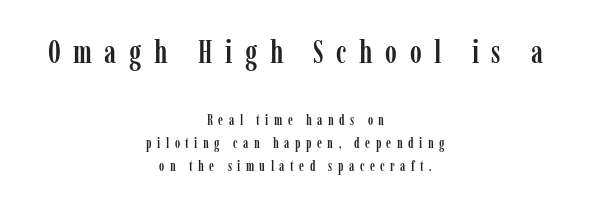
Q: Is the text italic (slanted)? A: No, it is upright.
Q: Is the typeface a serif or a sans-serif typeface? A: Serif.
Q: Is the text underlined? A: No.
Q: How is the paragraph aligned? A: Centered.
Q: Is the spacing between letters normal or unusually wide? A: Unusually wide.
Q: Is the spacing between lines tight, normal or loose? A: Normal.
Q: Which block of text is set in a larger size, the first (top) or the second (bottom)? A: The first (top) one.
Q: Width (condensed, normal, or wide)? A: Condensed.
Q: Stroke contrast? A: Low.
Q: x-height? A: Medium.
Q: Monospaced? A: No.
